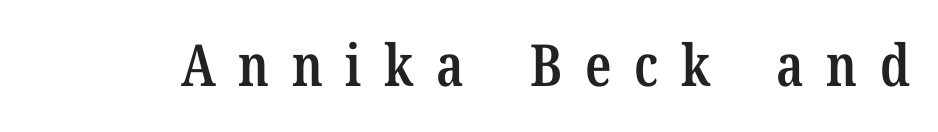
Q: Is the text bold? A: Semi-bold.
Q: Is the text italic (slanted)? A: No, it is upright.
Q: Is the typeface a serif or a sans-serif typeface? A: Serif.
Q: Is the text underlined? A: No.
Q: Is the spacing between letters normal or unusually wide? A: Unusually wide.
Q: Width (condensed, normal, or wide)? A: Condensed.
Q: Stroke contrast? A: Low.
Q: x-height? A: Medium.
Q: Monospaced? A: No.
